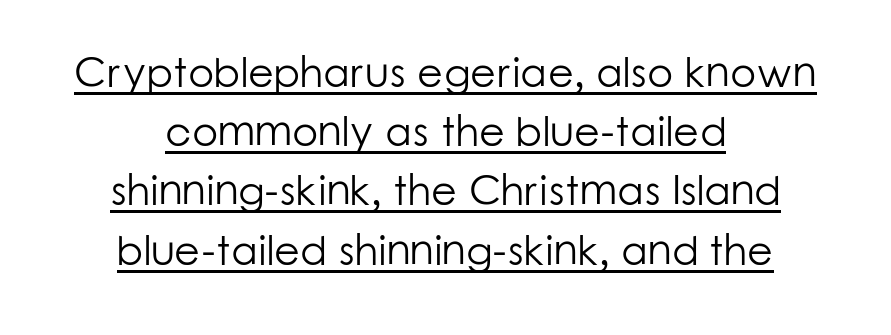
Layout note: lines centered. Here the glyphs are tracked normally, forming tight word shapes. Stems and bowls with no extra thickness — not bold. Does a line run under the words? Yes, clearly. Italic: no, the glyphs are upright roman. Type style note: lacks serifs.
